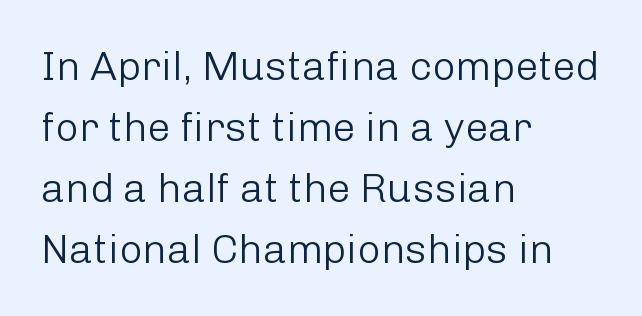
In terms of posture, this sample is upright. The rendering anchors every line to the left-hand side. Characters follow at the spacing the type designer built in. Vertical stems look standard width or narrower in stroke.
